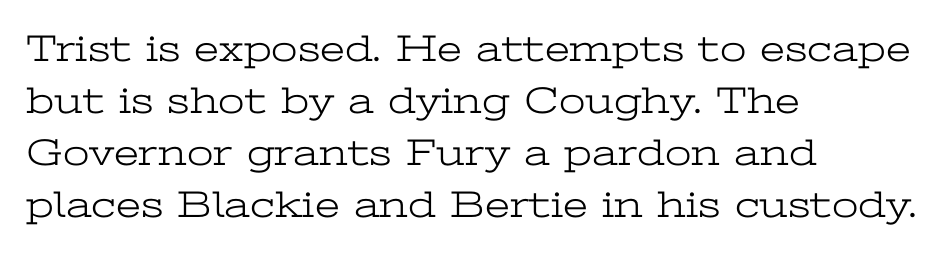
The image shows 38 px light, wide serif type, upright; set left-aligned, normal line spacing (1.37x), normal letter spacing, not underlined; low stroke contrast and a medium x-height.
